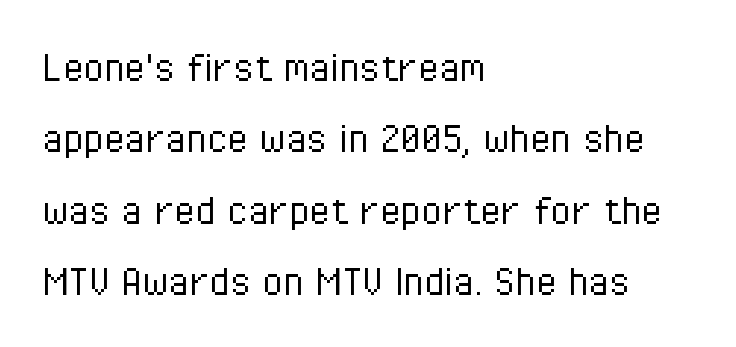
{"serif": "no", "italic": "no", "bold": "no", "weight": "light", "width": "condensed", "stroke_contrast": "low", "x_height": "medium", "monospaced": "no", "underline": "no", "align": "left", "line_spacing": "normal", "line_spacing_ratio": 1.52, "letter_spacing": "normal", "letter_spacing_em": 0.0, "glyph_px": 47}
